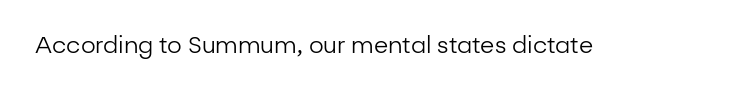
Q: Is the text bold? A: No.
Q: Is the text italic (slanted)? A: No, it is upright.
Q: Is the text underlined? A: No.
Q: Is the spacing between letters normal or unusually wide? A: Normal.
